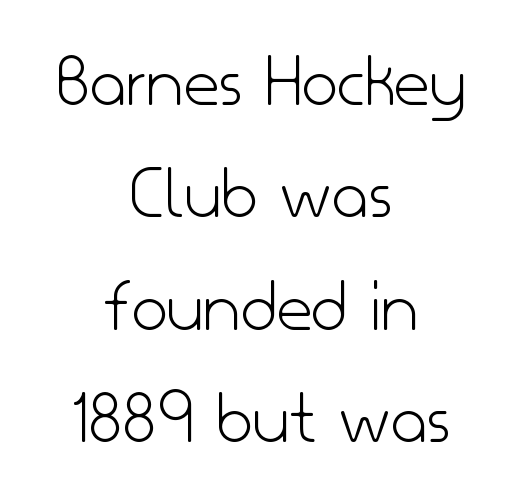
Q: Is the text bold? A: No.
Q: Is the text italic (slanted)? A: No, it is upright.
Q: Is the typeface a serif or a sans-serif typeface? A: Sans-serif.
Q: Is the text underlined? A: No.
Q: How is the paragraph aligned? A: Centered.
Q: Is the spacing between letters normal or unusually wide? A: Normal.
Q: Is the spacing between lines tight, normal or loose? A: Normal.
Q: Width (condensed, normal, or wide)? A: Normal.
Q: Stroke contrast? A: Low.
Q: x-height? A: Small.
Q: Monospaced? A: No.
